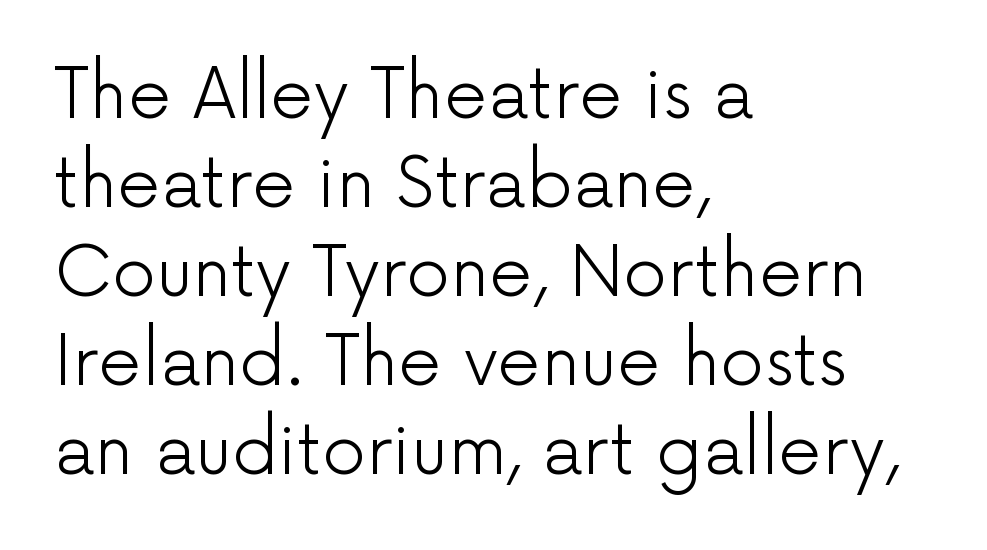
{"serif": "no", "italic": "no", "bold": "no", "weight": "light", "width": "normal", "stroke_contrast": "low", "x_height": "medium", "monospaced": "no", "underline": "no", "align": "left", "line_spacing": "normal", "line_spacing_ratio": 1.29, "letter_spacing": "normal", "letter_spacing_em": 0.0, "glyph_px": 69}
